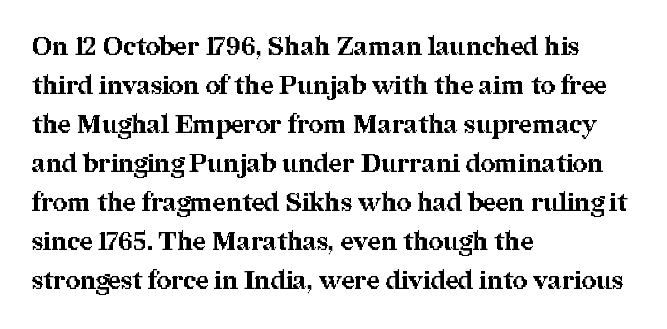
Q: Is the text bold? A: Yes.
Q: Is the text italic (slanted)? A: No, it is upright.
Q: Is the text underlined? A: No.
Q: How is the paragraph aligned? A: Left-aligned.
Q: Is the spacing between letters normal or unusually wide? A: Normal.
Q: Is the spacing between lines tight, normal or loose? A: Normal.
